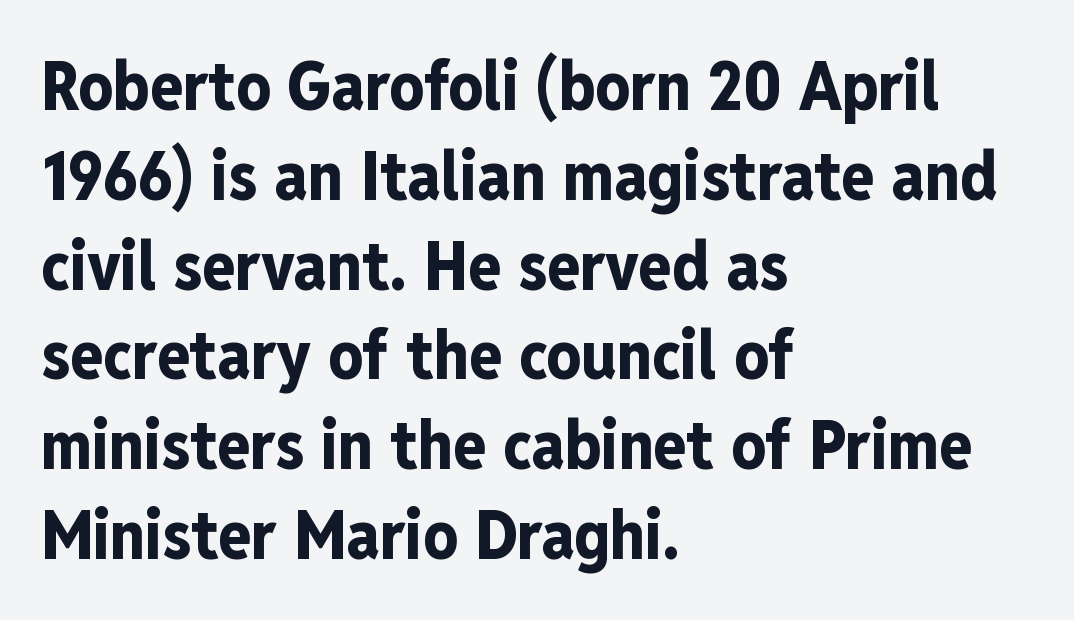
The image shows 68 px bold, condensed sans-serif type, upright; set left-aligned, normal line spacing (1.32x), normal letter spacing, not underlined; low stroke contrast and a medium x-height.
